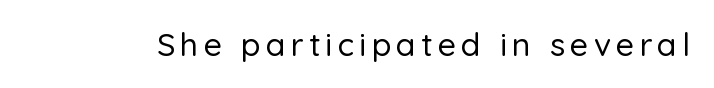
The image shows 32 px sans-serif type, upright; set not underlined; low stroke contrast and a medium x-height.
